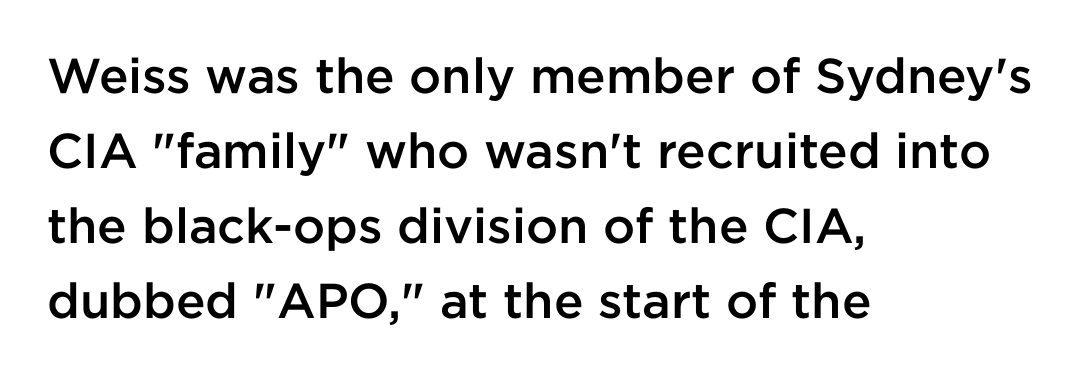
Check under the words: just untouched page. These lines are composed in type without serifs. Leading matches the norm, producing a regular column. The face used here is rendered with its standard letterfit. Each glyph is drawn with semibold strokes, heavier than normal yet not fully bold. Characters remain perfectly vertical along every line.
